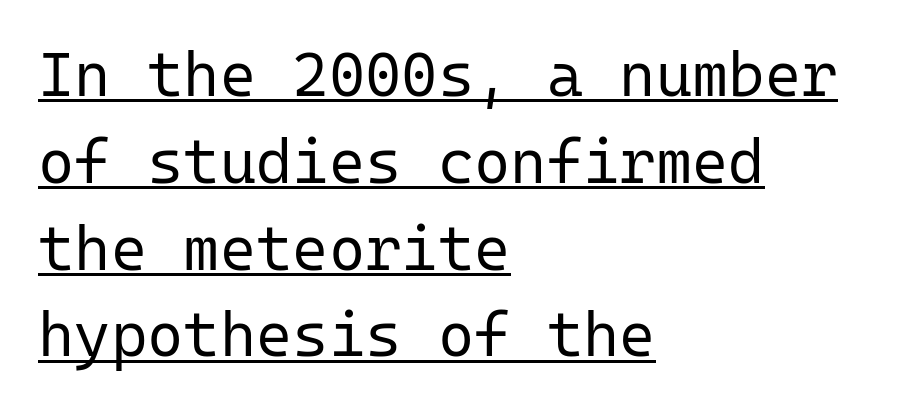
Q: Is the text bold? A: No.
Q: Is the text italic (slanted)? A: No, it is upright.
Q: Is the typeface a serif or a sans-serif typeface? A: Sans-serif.
Q: Is the text underlined? A: Yes.
Q: How is the paragraph aligned? A: Left-aligned.
Q: Is the spacing between letters normal or unusually wide? A: Normal.
Q: Is the spacing between lines tight, normal or loose? A: Normal.
Q: Width (condensed, normal, or wide)? A: Normal.
Q: Stroke contrast? A: Low.
Q: x-height? A: Medium.
Q: Monospaced? A: Yes.
